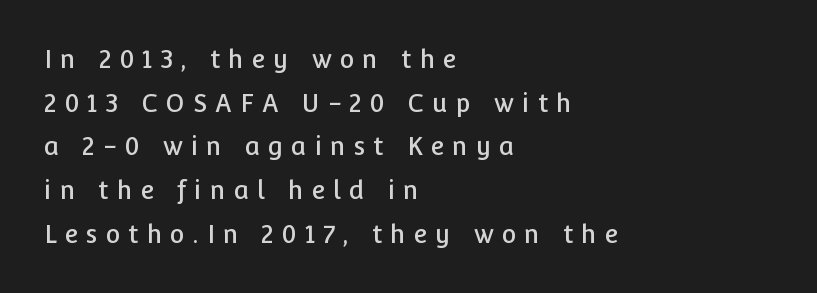
The image shows 25 px text type, upright; set left-aligned, line spacing 1.75x, unusually wide letter spacing (+0.32 em), not underlined.
